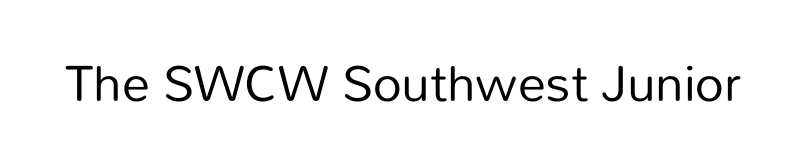
Q: Is the text bold? A: No.
Q: Is the text italic (slanted)? A: No, it is upright.
Q: Is the typeface a serif or a sans-serif typeface? A: Sans-serif.
Q: Is the text underlined? A: No.
Q: Is the spacing between letters normal or unusually wide? A: Normal.
Q: Width (condensed, normal, or wide)? A: Normal.
Q: Stroke contrast? A: Low.
Q: x-height? A: Medium.
Q: Monospaced? A: No.
